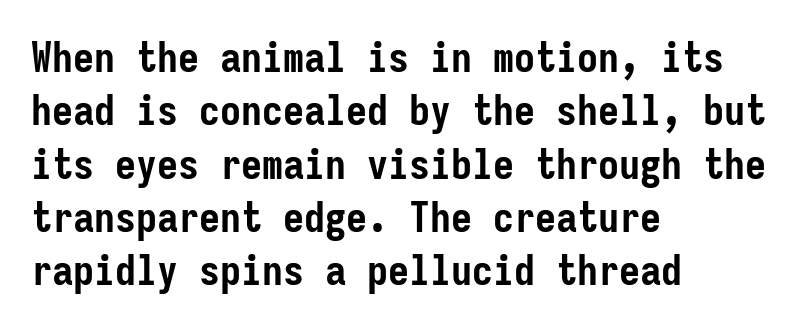
{"serif": "no", "italic": "no", "bold": "yes", "weight": "semibold", "width": "condensed", "stroke_contrast": "low", "x_height": "medium", "monospaced": "yes", "underline": "no", "align": "left", "line_spacing": "normal", "line_spacing_ratio": 1.27, "letter_spacing": "normal", "letter_spacing_em": 0.0, "glyph_px": 42}
